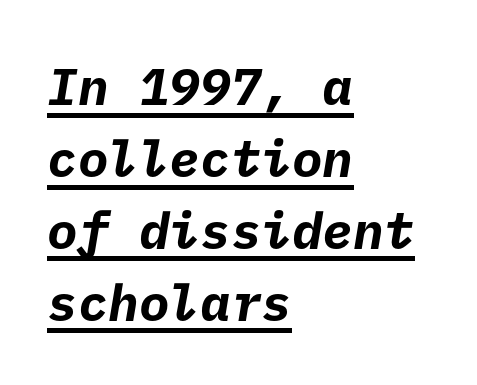
The image shows 51 px bold sans-serif type; set left-aligned, normal line spacing (1.41x), normal letter spacing, underlined; low stroke contrast and a medium x-height.
